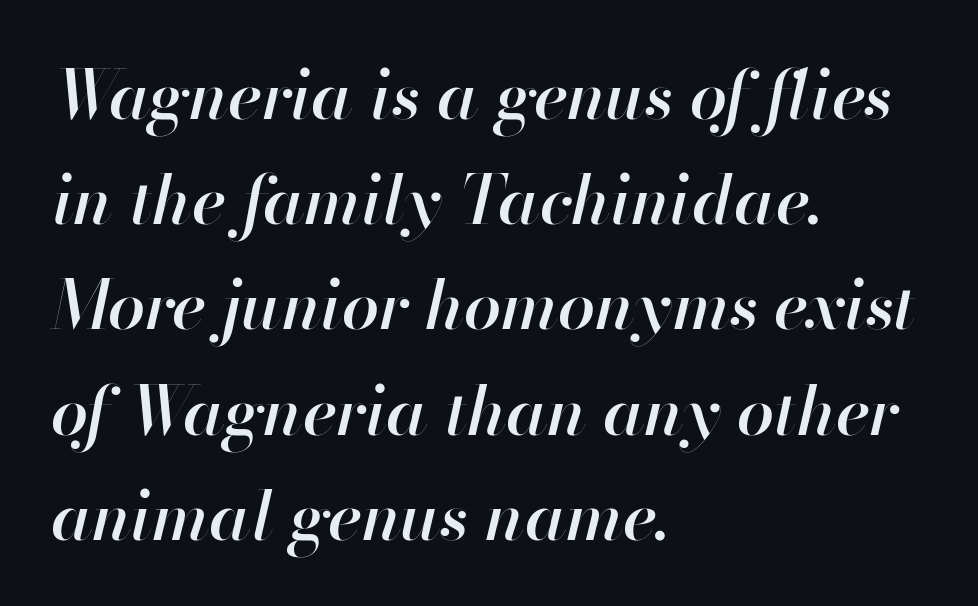
The image shows 67 px semibold type, italic (leaning right); set left-aligned, normal line spacing (1.57x), normal letter spacing, not underlined; high stroke contrast and a small x-height.
